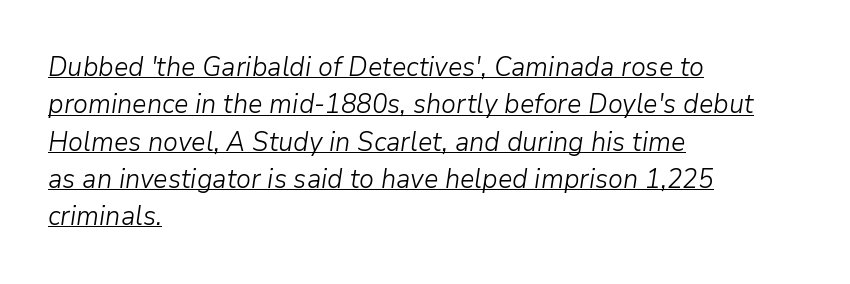
{"italic": "yes", "lean": "right", "slant_degrees": 9, "bold": "no", "underline": "yes", "align": "left", "line_spacing": "normal", "line_spacing_ratio": 1.38, "letter_spacing": "normal", "letter_spacing_em": 0.0, "glyph_px": 27}
